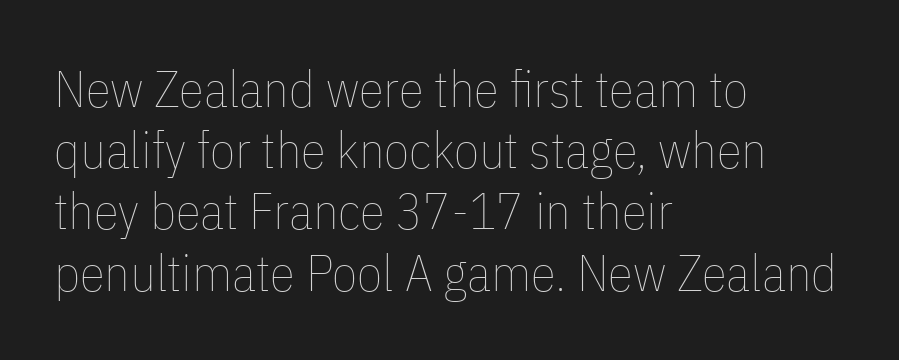
The glyphs are unaccompanied by any horizontal stroke below them. The lettering stays uniformly vertical, giving the passage a roman look. Unbolded letterforms with no extra heft. Think of a printed novel: that variable character pitch is what you see here.
